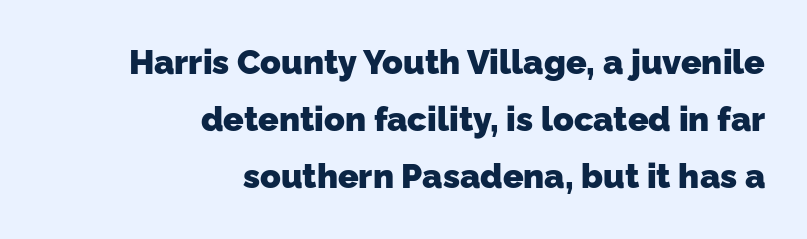
Q: Is the text bold? A: Yes.
Q: Is the typeface a serif or a sans-serif typeface? A: Sans-serif.
Q: Is the text underlined? A: No.
Q: How is the paragraph aligned? A: Right-aligned.
Q: Is the spacing between letters normal or unusually wide? A: Normal.
Q: Is the spacing between lines tight, normal or loose? A: Normal.
Q: Width (condensed, normal, or wide)? A: Normal.
Q: Stroke contrast? A: Low.
Q: x-height? A: Medium.
Q: Monospaced? A: No.
